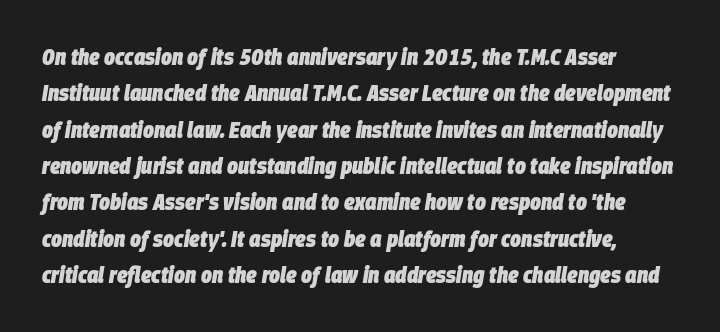
The image shows 23 px bold type, italic (leaning right); set normal line spacing (1.58x), normal letter spacing, not underlined.
